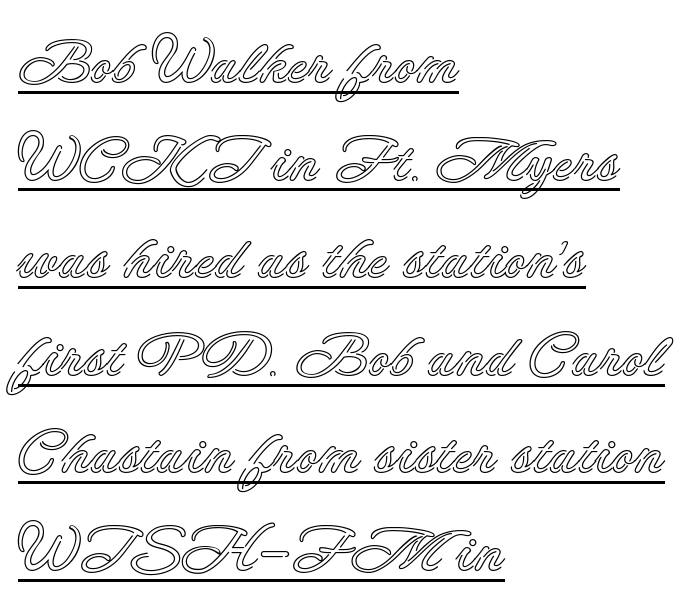
The image shows 61 px text type; set left-aligned, normal line spacing (1.6x), normal letter spacing, underlined; a small x-height.
